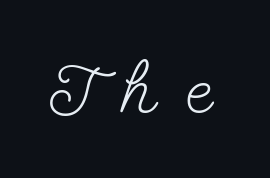
Q: Is the text bold? A: No.
Q: Is the text italic (slanted)? A: Yes.
Q: Is the typeface a serif or a sans-serif typeface? A: Serif.
Q: Is the text underlined? A: No.
Q: Is the spacing between letters normal or unusually wide? A: Unusually wide.
Q: Width (condensed, normal, or wide)? A: Condensed.
Q: Stroke contrast? A: Low.
Q: x-height? A: Small.
Q: Monospaced? A: No.
